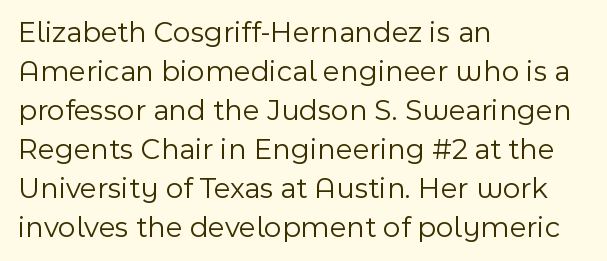
Rendered with straight, roman letterforms. Any mark beneath the type? The region is blank. Unlike a traditional serif, this face leaves its strokes unadorned. A typesetter would call this zero additional tracking. The characters are drawn with everyday or finer stroke widths.
